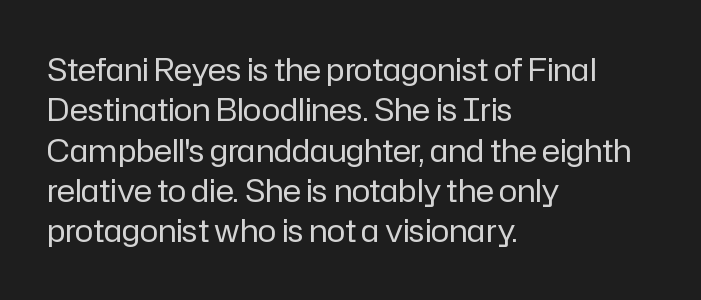
Descender tails drop into unmarked territory. Is the block centered? No — it sits flush against the left margin. You can tell it's not italic because the verticals are truly vertical. Do the characters align in a grid? No, the font is proportional.
